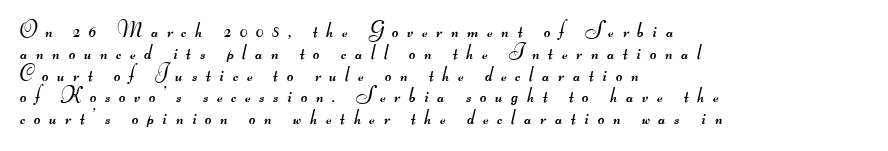
Whoever set this chose condensed vertical rhythm over breathing room. Look at the tracking — it's clearly loosened, letters drifting apart. Only glyphs here, with clear space below each row. Compared with a typical body face, this is equally light or lighter still. This rendering uses left alignment, leaving the right contour irregular.
